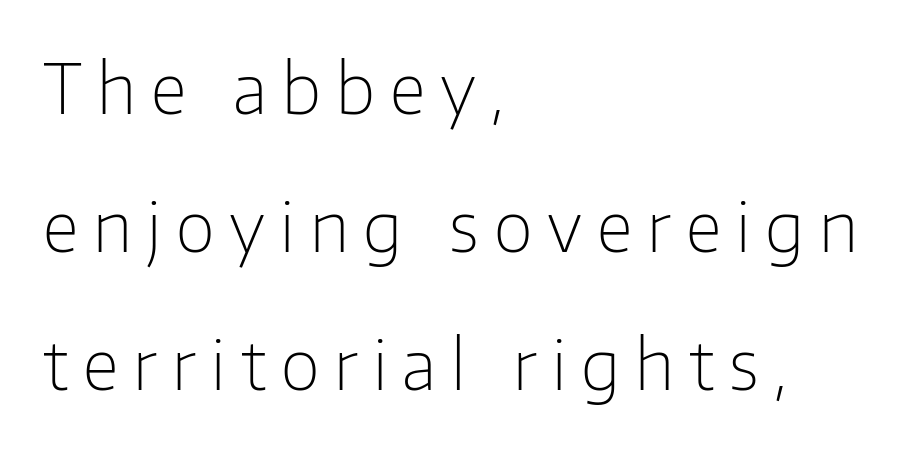
Note the varied advance widths — an 'i' is clearly narrower than an 'm'. Are there feet on the stems? There aren't — it's a sans. If you measured baseline to baseline, you'd find a long distance. The face used here is rendered with a markedly widened letterfit. Heft: none added — not bold. Beneath every word, the page is bare.
